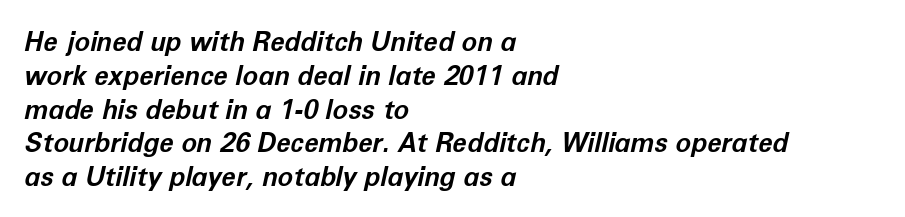
You can tell it's italic because the verticals aren't actually vertical. Line spacing here is normal. The rendering anchors every line to the left-hand side. Every letter is thick-stroked: bold, no question. Beneath every word, the page is bare. In terms of letterspacing, this is plain default setting.
